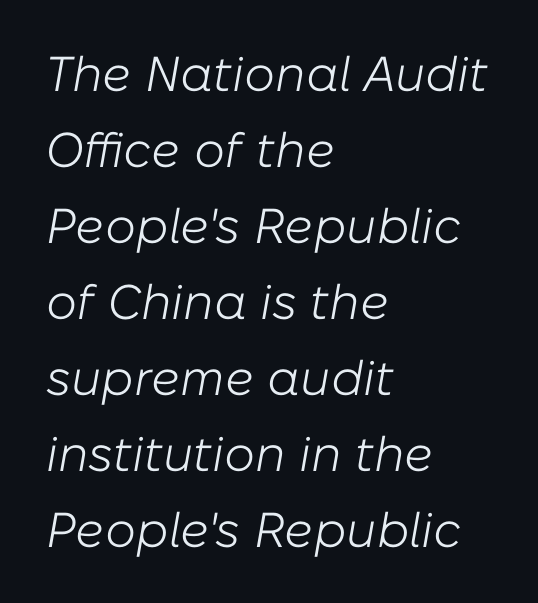
Q: Is the text bold? A: No.
Q: Is the text italic (slanted)? A: Yes, it leans right by about 10 degrees.
Q: Is the text underlined? A: No.
Q: How is the paragraph aligned? A: Left-aligned.
Q: Is the spacing between letters normal or unusually wide? A: Normal.
Q: Is the spacing between lines tight, normal or loose? A: Normal.
Q: Width (condensed, normal, or wide)? A: Normal.
Q: Stroke contrast? A: Low.
Q: x-height? A: Medium.
Q: Monospaced? A: No.
